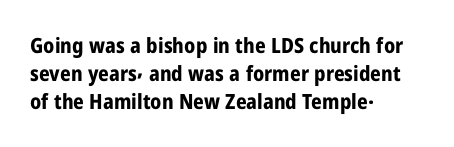
{"italic": "no", "bold": "yes", "underline": "no", "align": "left", "line_spacing": "normal", "line_spacing_ratio": 1.34, "letter_spacing": "normal", "letter_spacing_em": 0.0, "glyph_px": 21}
